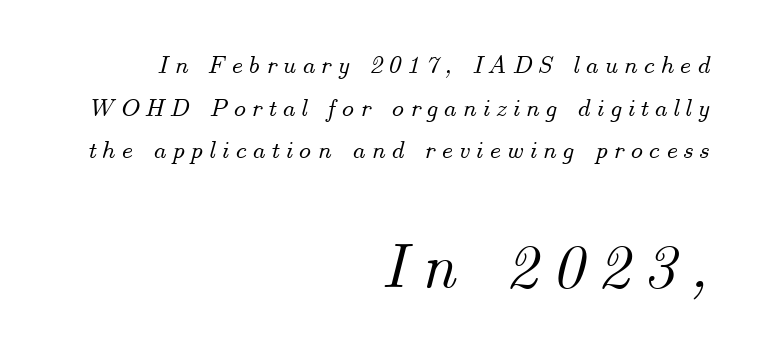
{"italic": "yes", "lean": "right", "slant_degrees": 14, "width": "normal", "stroke_contrast": "medium", "x_height": "small", "monospaced": "no", "underline": "no", "align": "right", "line_spacing": "normal", "line_spacing_ratio": 1.64, "letter_spacing": "wide", "letter_spacing_em": 0.21, "larger_block": "second", "size_ratio": 2.46, "glyph_px": 64}
